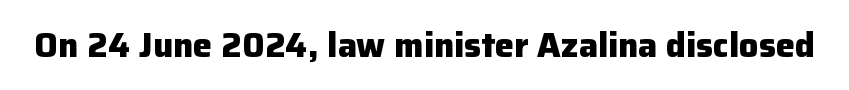
The image shows 34 px heavy sans-serif type, upright; set normal letter spacing, not underlined; low stroke contrast and a medium x-height.
